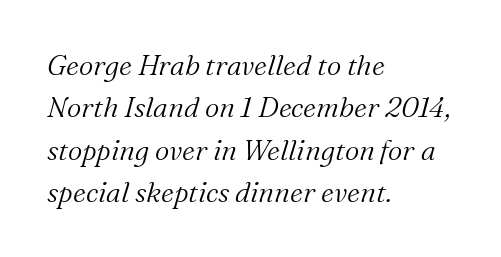
{"serif": "yes", "italic": "yes", "lean": "right", "slant_degrees": 16, "bold": "no", "weight": "light", "width": "normal", "stroke_contrast": "medium", "x_height": "medium", "monospaced": "no", "underline": "no", "align": "left", "line_spacing": "normal", "line_spacing_ratio": 1.51, "letter_spacing": "normal", "letter_spacing_em": 0.0, "glyph_px": 28}
